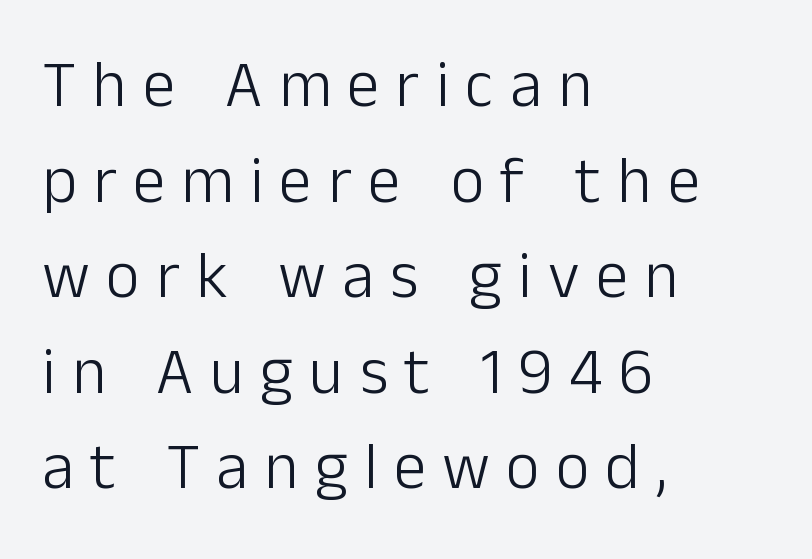
{"serif": "no", "italic": "no", "bold": "no", "weight": "light", "width": "normal", "stroke_contrast": "low", "x_height": "medium", "monospaced": "no", "underline": "no", "align": "left", "line_spacing": "normal", "line_spacing_ratio": 1.47, "letter_spacing": "wide", "letter_spacing_em": 0.25, "glyph_px": 65}
